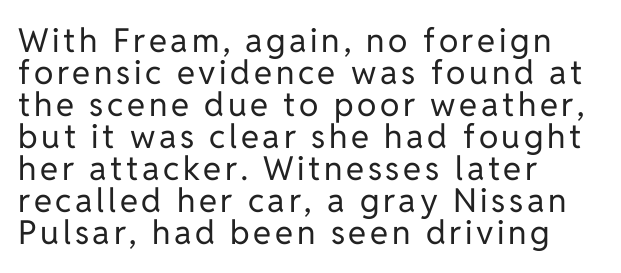
Q: Is the text bold? A: No.
Q: Is the text italic (slanted)? A: No, it is upright.
Q: Is the typeface a serif or a sans-serif typeface? A: Sans-serif.
Q: Is the text underlined? A: No.
Q: How is the paragraph aligned? A: Left-aligned.
Q: Is the spacing between lines tight, normal or loose? A: Tight.
Q: Width (condensed, normal, or wide)? A: Normal.
Q: Stroke contrast? A: Low.
Q: x-height? A: Medium.
Q: Monospaced? A: No.
